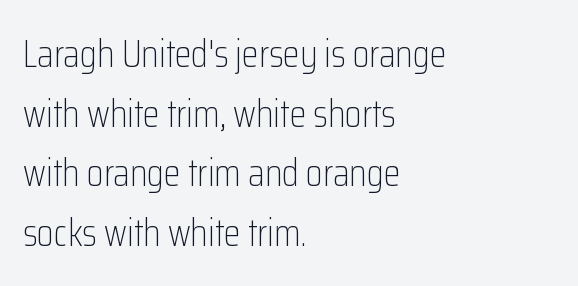
The image shows 38 px light, condensed sans-serif type, upright; set left-aligned, normal line spacing (1.57x), normal letter spacing, not underlined; low stroke contrast and a medium x-height.
